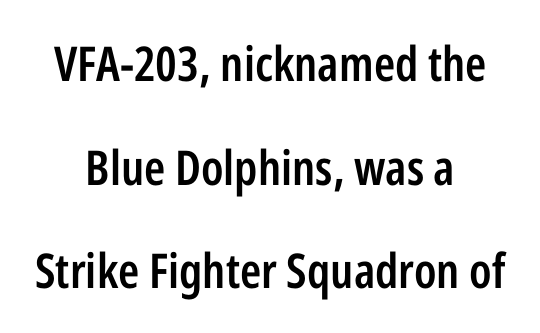
{"serif": "no", "italic": "no", "bold": "semi", "weight": "semibold", "width": "condensed", "stroke_contrast": "low", "x_height": "medium", "monospaced": "no", "underline": "no", "align": "center", "line_spacing": "loose", "line_spacing_ratio": 2.16, "letter_spacing": "normal", "letter_spacing_em": 0.0, "glyph_px": 48}
